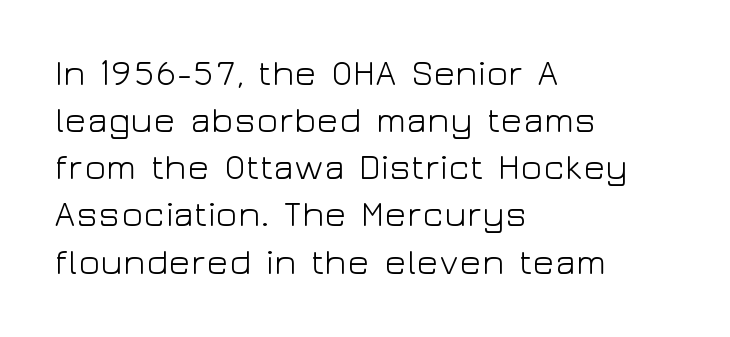
Q: Is the text bold? A: No.
Q: Is the text italic (slanted)? A: No, it is upright.
Q: Is the typeface a serif or a sans-serif typeface? A: Sans-serif.
Q: Is the text underlined? A: No.
Q: How is the paragraph aligned? A: Left-aligned.
Q: Is the spacing between letters normal or unusually wide? A: Normal.
Q: Is the spacing between lines tight, normal or loose? A: Normal.
Q: Width (condensed, normal, or wide)? A: Wide.
Q: Stroke contrast? A: Low.
Q: x-height? A: Medium.
Q: Monospaced? A: No.
